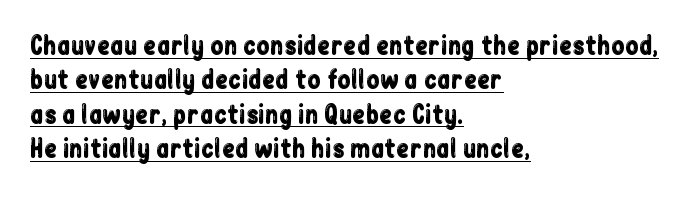
Q: Is the text italic (slanted)? A: No, it is upright.
Q: Is the text underlined? A: Yes.
Q: How is the paragraph aligned? A: Left-aligned.
Q: Is the spacing between letters normal or unusually wide? A: Normal.
Q: Is the spacing between lines tight, normal or loose? A: Normal.
